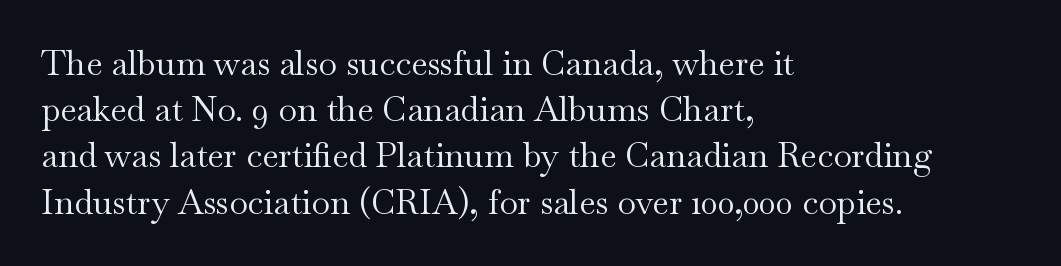
Q: Is the text bold? A: No.
Q: Is the text italic (slanted)? A: No, it is upright.
Q: Is the typeface a serif or a sans-serif typeface? A: Serif.
Q: Is the text underlined? A: No.
Q: How is the paragraph aligned? A: Left-aligned.
Q: Is the spacing between letters normal or unusually wide? A: Normal.
Q: Is the spacing between lines tight, normal or loose? A: Normal.
Q: Width (condensed, normal, or wide)? A: Wide.
Q: Stroke contrast? A: Medium.
Q: x-height? A: Small.
Q: Monospaced? A: No.
